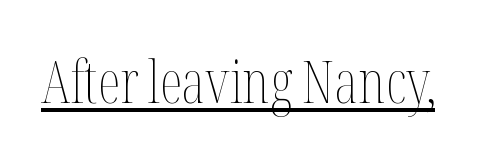
The image shows 58 px thin, condensed type, upright; set normal letter spacing, underlined; medium stroke contrast and a medium x-height.
